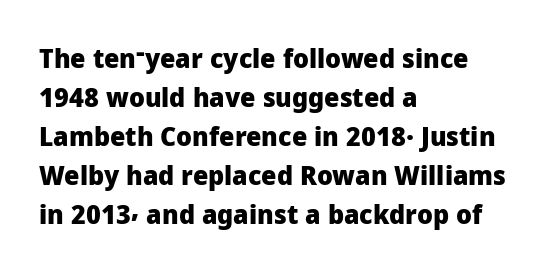
Q: Is the text bold? A: Yes.
Q: Is the text italic (slanted)? A: No, it is upright.
Q: Is the text underlined? A: No.
Q: How is the paragraph aligned? A: Left-aligned.
Q: Is the spacing between letters normal or unusually wide? A: Normal.
Q: Is the spacing between lines tight, normal or loose? A: Normal.
